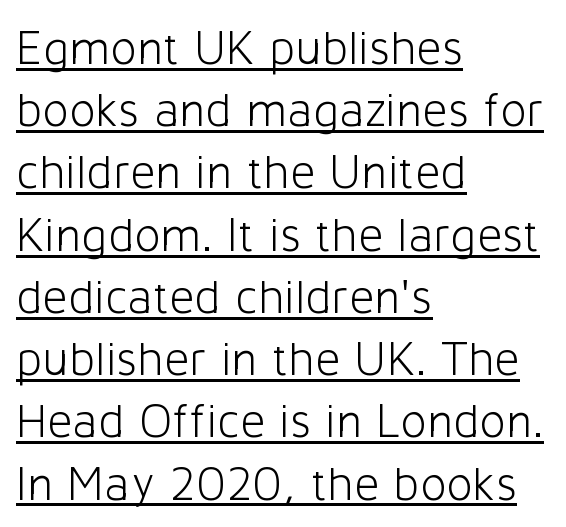
Q: Is the text bold? A: No.
Q: Is the text italic (slanted)? A: No, it is upright.
Q: Is the typeface a serif or a sans-serif typeface? A: Sans-serif.
Q: Is the text underlined? A: Yes.
Q: How is the paragraph aligned? A: Left-aligned.
Q: Is the spacing between letters normal or unusually wide? A: Normal.
Q: Is the spacing between lines tight, normal or loose? A: Normal.
Q: Width (condensed, normal, or wide)? A: Normal.
Q: Stroke contrast? A: Low.
Q: x-height? A: Medium.
Q: Monospaced? A: No.
